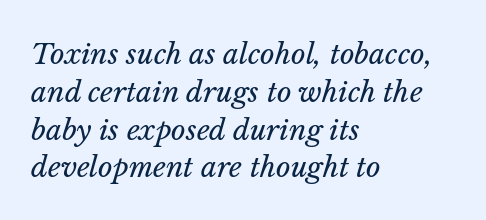
The image shows 28 px regular-weight type, italic (leaning right); set left-aligned, normal line spacing (1.35x), normal letter spacing, not underlined; low stroke contrast and a medium x-height.
